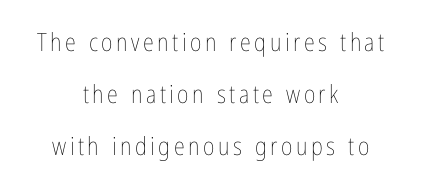
The image shows 25 px text type, upright; set centered, loose line spacing (2.08x), not underlined.
